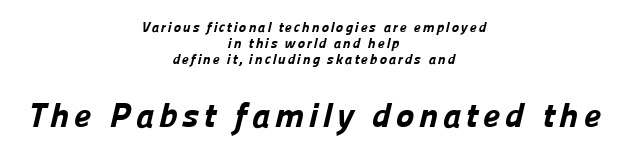
{"serif": "no", "bold": "yes", "weight": "bold", "width": "normal", "stroke_contrast": "low", "x_height": "medium", "monospaced": "no", "underline": "no", "align": "center", "line_spacing": "tight", "line_spacing_ratio": 1.13, "larger_block": "second", "size_ratio": 2.5, "glyph_px": 35}
